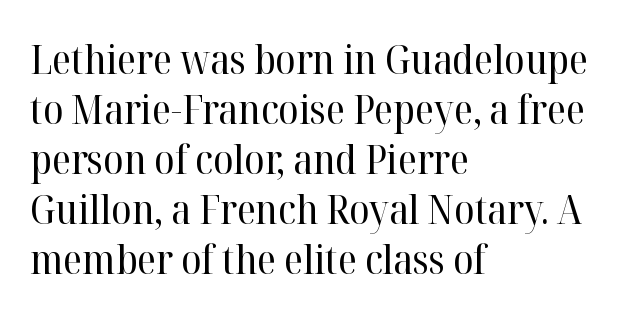
{"serif": "yes", "italic": "no", "bold": "no", "weight": "regular", "width": "normal", "stroke_contrast": "high", "x_height": "medium", "monospaced": "no", "underline": "no", "align": "left", "line_spacing_ratio": 1.22, "letter_spacing": "normal", "letter_spacing_em": 0.0, "glyph_px": 41}
